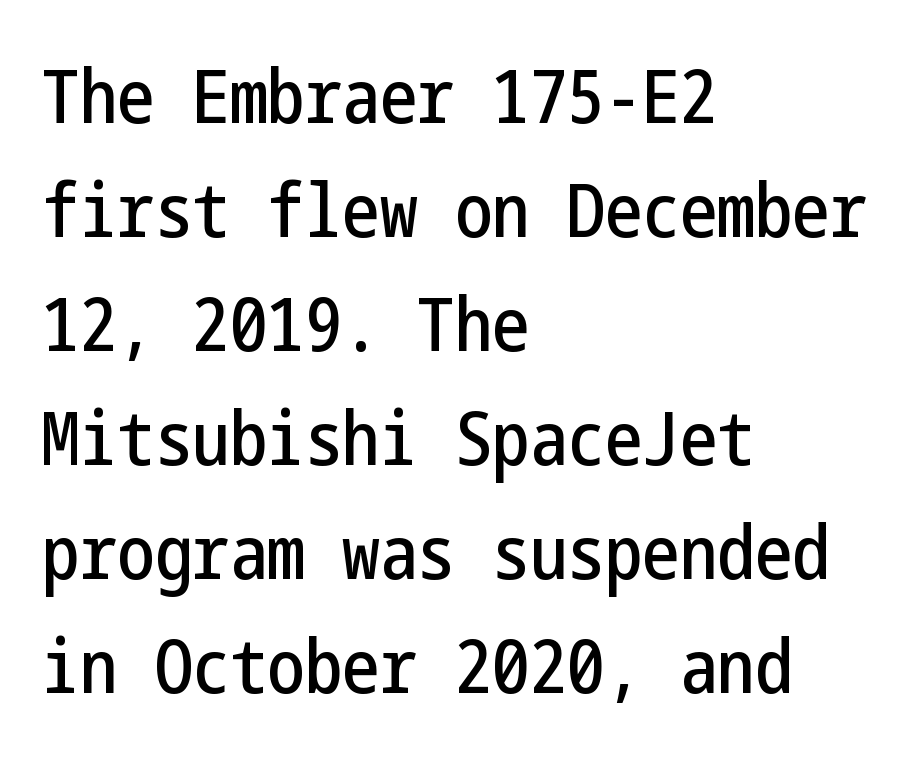
A bare baseline throughout the passage. Is the letter spacing exaggerated? No — it looks like the ordinary default. Ascenders rise straight up at ninety degrees. The leading is moderate, giving the passage an even texture.
